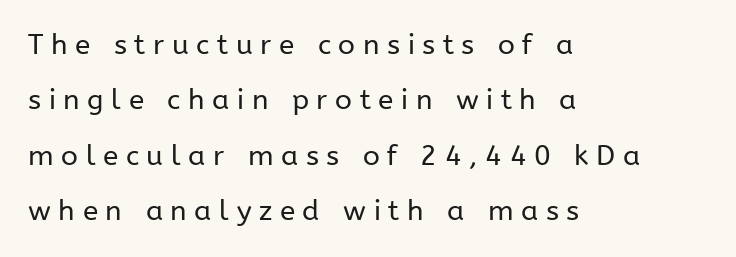
Does the leading feel generous? Absolutely, it's lavish. The type sits square on the baseline with zero lean. The letters carry no serifs — their stems end cleanly without finishing strokes. Rule under the text: the space is simply empty. Letter spacing: wide.
